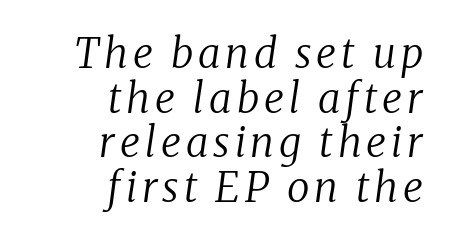
Each line ends at the same right margin while the left side varies. Weight: regular or lighter. This rendering features lettering with no underline. Unlike a clean sans, this face finishes its strokes with serifs.
